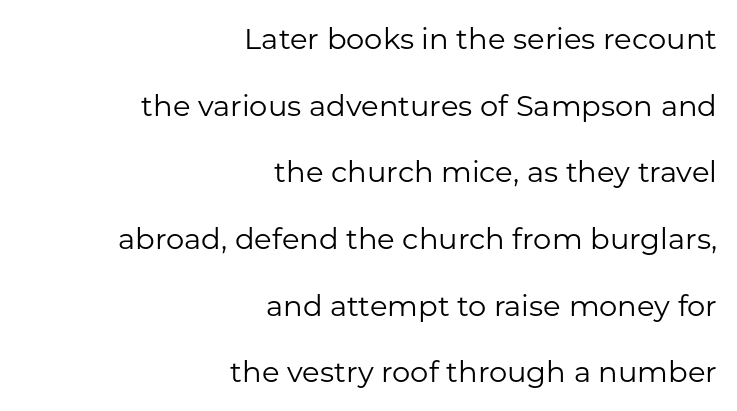
{"serif": "no", "italic": "no", "bold": "no", "weight": "regular", "width": "normal", "stroke_contrast": "low", "x_height": "medium", "monospaced": "no", "underline": "no", "align": "right", "line_spacing": "loose", "line_spacing_ratio": 2.3, "letter_spacing": "normal", "letter_spacing_em": 0.0, "glyph_px": 29}
